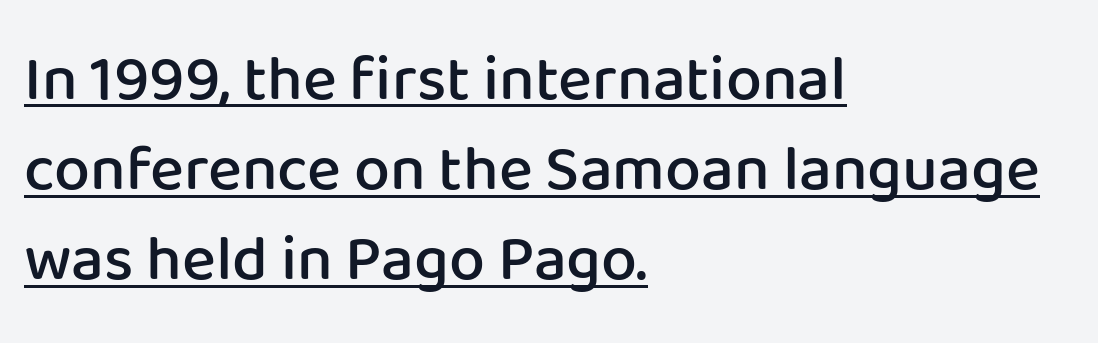
The image shows 64 px semibold sans-serif type, upright; set left-aligned, normal line spacing (1.41x), normal letter spacing, underlined; low stroke contrast and a medium x-height.
